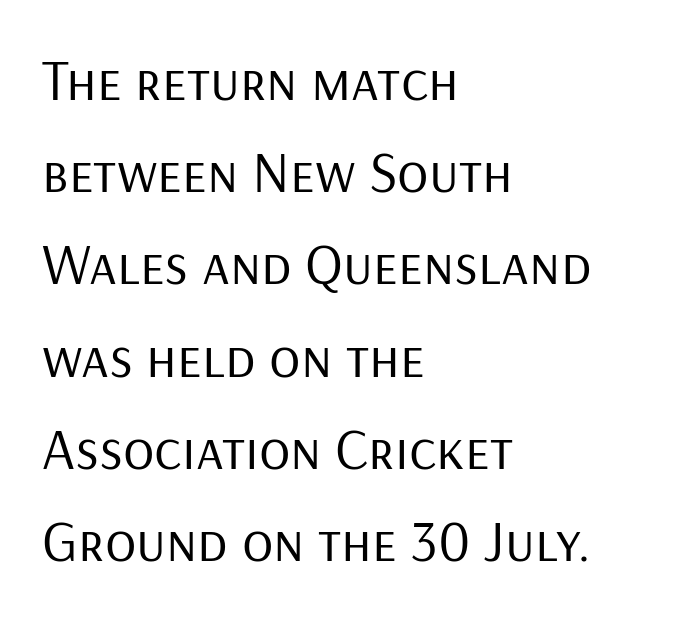
The image shows 58 px regular-weight sans-serif type, upright; set left-aligned, normal line spacing (1.59x), normal letter spacing, not underlined; low stroke contrast and a medium x-height.
